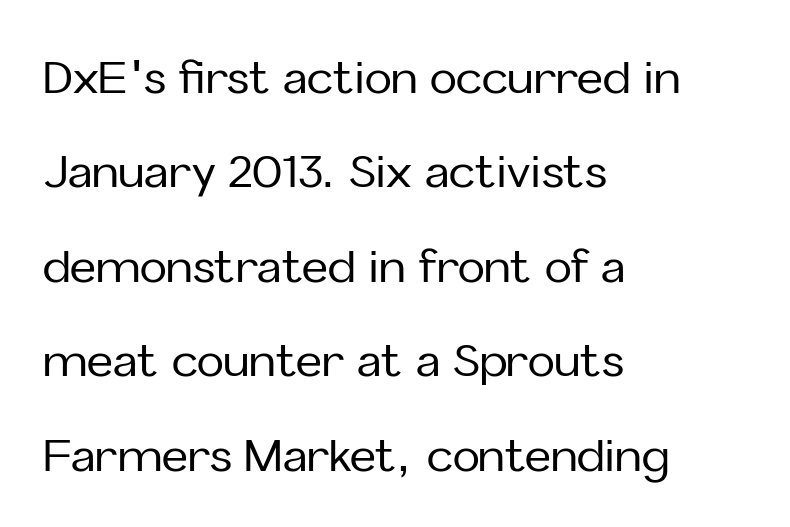
The image shows 45 px sans-serif type, upright; set left-aligned, loose line spacing (2.1x), normal letter spacing, not underlined; low stroke contrast and a medium x-height.
